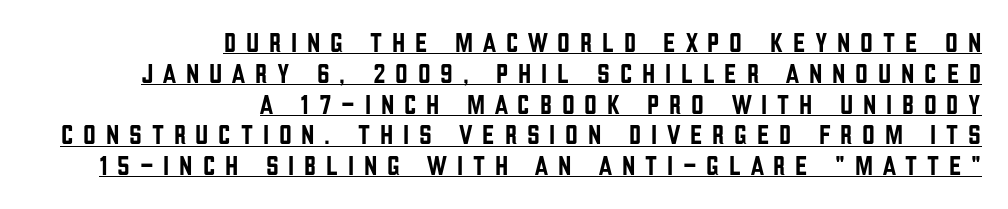
The image shows 28 px condensed sans-serif type, upright; set right-aligned, tight line spacing (1.1x), unusually wide letter spacing (+0.35 em), underlined; low stroke contrast and a large x-height.
